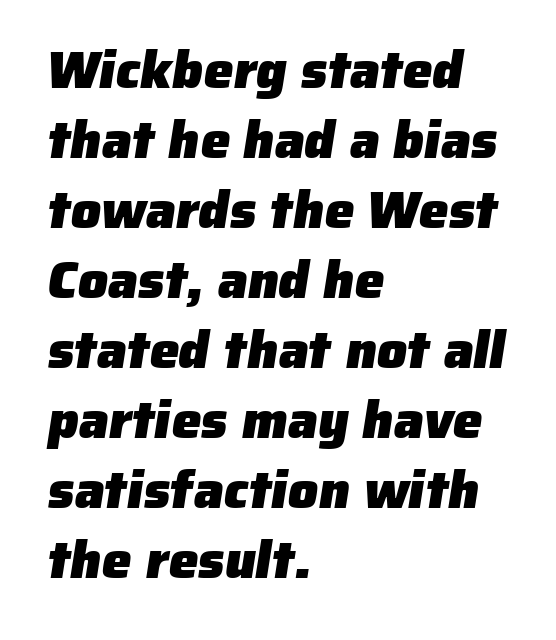
Q: Is the text bold? A: Yes.
Q: Is the typeface a serif or a sans-serif typeface? A: Sans-serif.
Q: Is the text underlined? A: No.
Q: How is the paragraph aligned? A: Left-aligned.
Q: Is the spacing between letters normal or unusually wide? A: Normal.
Q: Is the spacing between lines tight, normal or loose? A: Normal.
Q: Width (condensed, normal, or wide)? A: Normal.
Q: Stroke contrast? A: Low.
Q: x-height? A: Medium.
Q: Monospaced? A: No.
